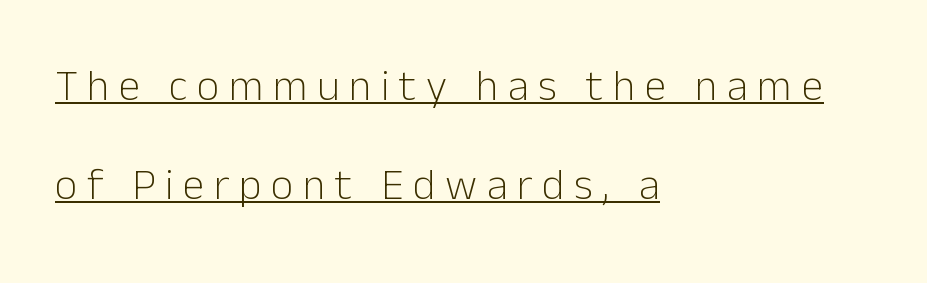
The letters stand upright; this is a roman face. The characters display no serif detailing; their extremities are plain. Where is the straight margin? On the left. Students, note that the glyphs here are deliberately spaced far apart. The passage shown is underscored from start to finish.
